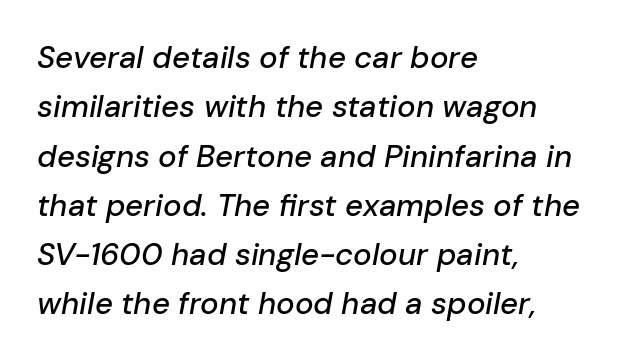
The image shows 31 px text type, italic (leaning right); set left-aligned, normal line spacing (1.59x), normal letter spacing, not underlined; low stroke contrast and a medium x-height.
